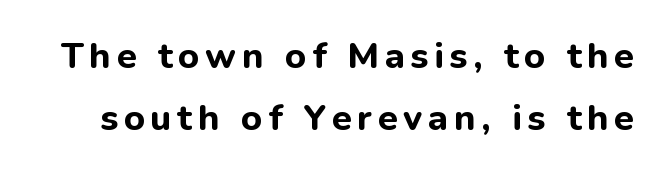
Set as a true bold cut, around the 700 mark. Grotesque or geometric, the face here clearly has no serifs. Nobody drew a line under any word here. The typography opts for an upright posture over an oblique one.
